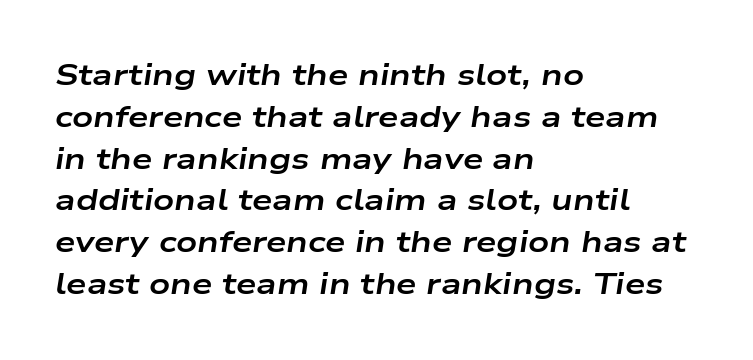
Q: Is the text bold? A: Yes.
Q: Is the text italic (slanted)? A: Yes, it leans right by about 9 degrees.
Q: Is the text underlined? A: No.
Q: How is the paragraph aligned? A: Left-aligned.
Q: Is the spacing between letters normal or unusually wide? A: Normal.
Q: Is the spacing between lines tight, normal or loose? A: Normal.
Q: Width (condensed, normal, or wide)? A: Wide.
Q: Stroke contrast? A: Low.
Q: x-height? A: Medium.
Q: Monospaced? A: No.
